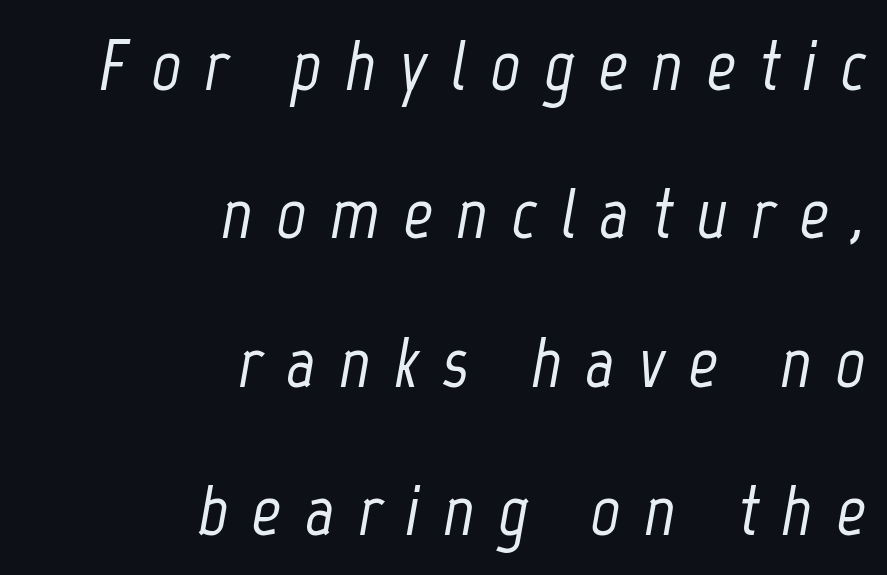
{"italic": "yes", "lean": "right", "slant_degrees": 12, "width": "condensed", "stroke_contrast": "low", "x_height": "medium", "monospaced": "no", "underline": "no", "align": "right", "line_spacing": "loose", "line_spacing_ratio": 2.06, "letter_spacing": "wide", "letter_spacing_em": 0.33, "glyph_px": 72}
